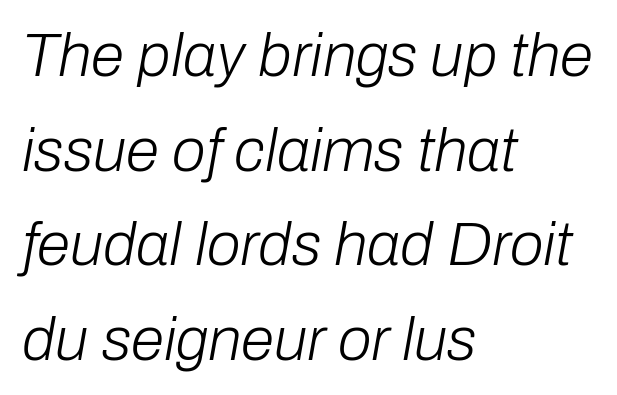
{"italic": "yes", "lean": "right", "slant_degrees": 10, "bold": "no", "weight": "light", "width": "normal", "stroke_contrast": "low", "x_height": "medium", "monospaced": "no", "underline": "no", "align": "left", "line_spacing": "normal", "line_spacing_ratio": 1.55, "letter_spacing": "normal", "letter_spacing_em": 0.0, "glyph_px": 61}
